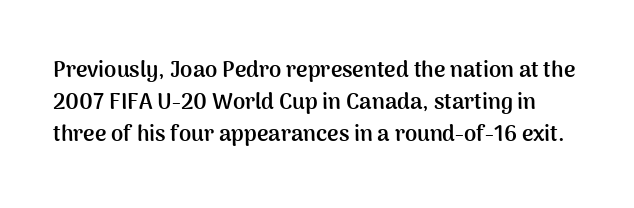
{"italic": "no", "bold": "yes", "underline": "no", "line_spacing": "normal", "line_spacing_ratio": 1.46, "letter_spacing": "normal", "letter_spacing_em": 0.0, "glyph_px": 22}
